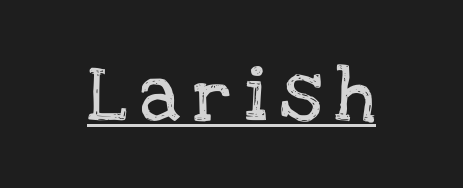
The image shows 56 px serif type, upright; set unusually wide letter spacing (+0.23 em), underlined; low stroke contrast and a large x-height.
